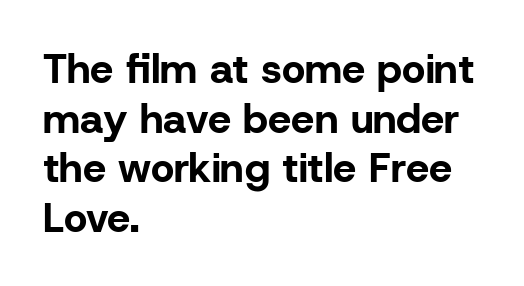
Q: Is the text bold? A: Yes.
Q: Is the text italic (slanted)? A: No, it is upright.
Q: Is the typeface a serif or a sans-serif typeface? A: Sans-serif.
Q: Is the text underlined? A: No.
Q: How is the paragraph aligned? A: Left-aligned.
Q: Is the spacing between letters normal or unusually wide? A: Normal.
Q: Width (condensed, normal, or wide)? A: Normal.
Q: Stroke contrast? A: Low.
Q: x-height? A: Medium.
Q: Monospaced? A: No.
